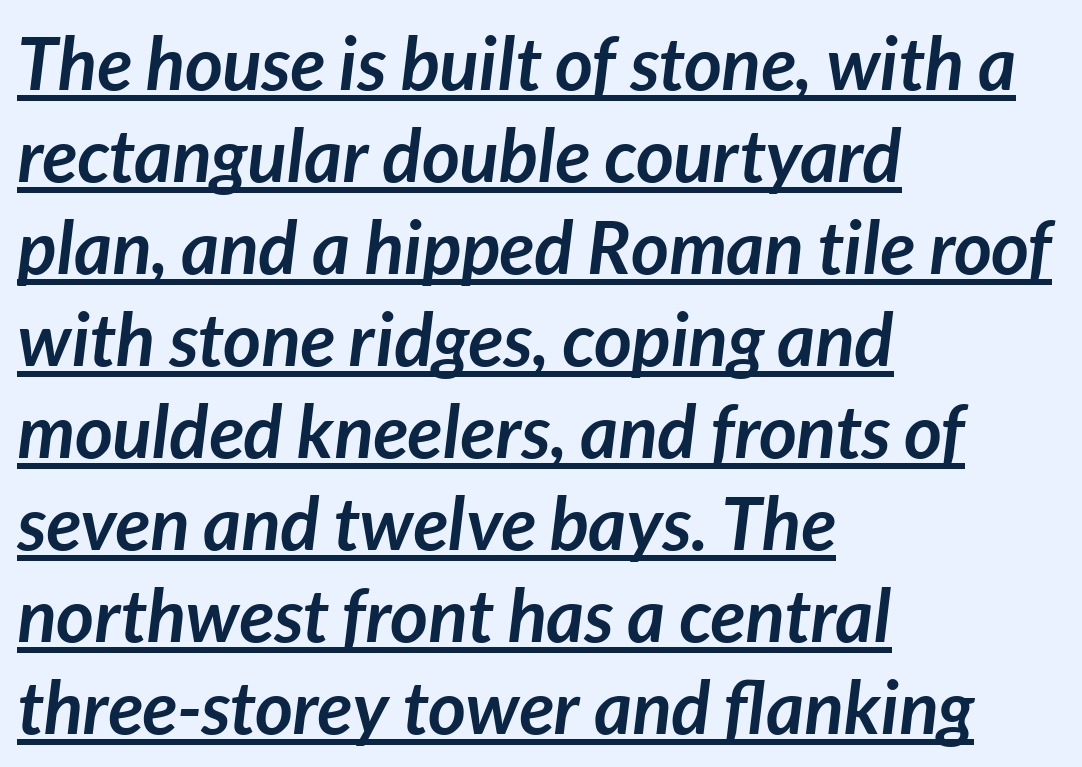
{"italic": "yes", "lean": "right", "slant_degrees": 7, "bold": "yes", "weight": "semibold", "width": "normal", "stroke_contrast": "low", "x_height": "medium", "monospaced": "no", "underline": "yes", "align": "left", "line_spacing": "normal", "line_spacing_ratio": 1.26, "letter_spacing": "normal", "letter_spacing_em": 0.0, "glyph_px": 73}
